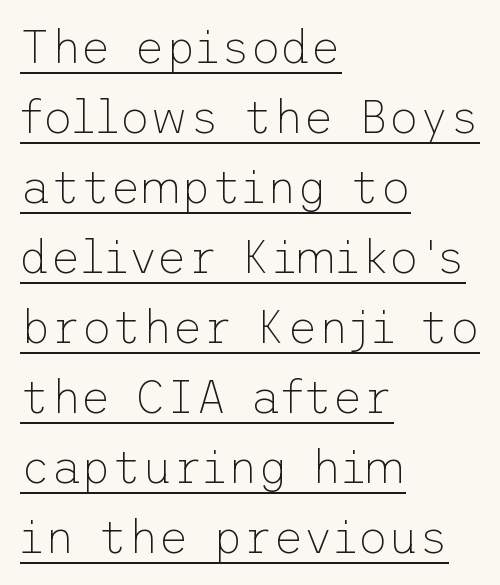
Q: Is the text bold? A: No.
Q: Is the text italic (slanted)? A: No, it is upright.
Q: Is the typeface a serif or a sans-serif typeface? A: Sans-serif.
Q: Is the text underlined? A: Yes.
Q: How is the paragraph aligned? A: Left-aligned.
Q: Is the spacing between letters normal or unusually wide? A: Normal.
Q: Is the spacing between lines tight, normal or loose? A: Normal.
Q: Width (condensed, normal, or wide)? A: Normal.
Q: Stroke contrast? A: Low.
Q: x-height? A: Medium.
